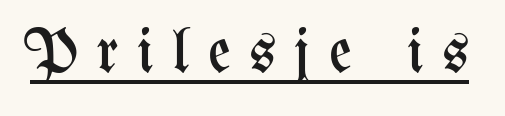
{"italic": "no", "bold": "no", "weight": "regular", "width": "condensed", "stroke_contrast": "medium", "x_height": "medium", "monospaced": "no", "underline": "yes", "letter_spacing": "wide", "letter_spacing_em": 0.3, "glyph_px": 62}
